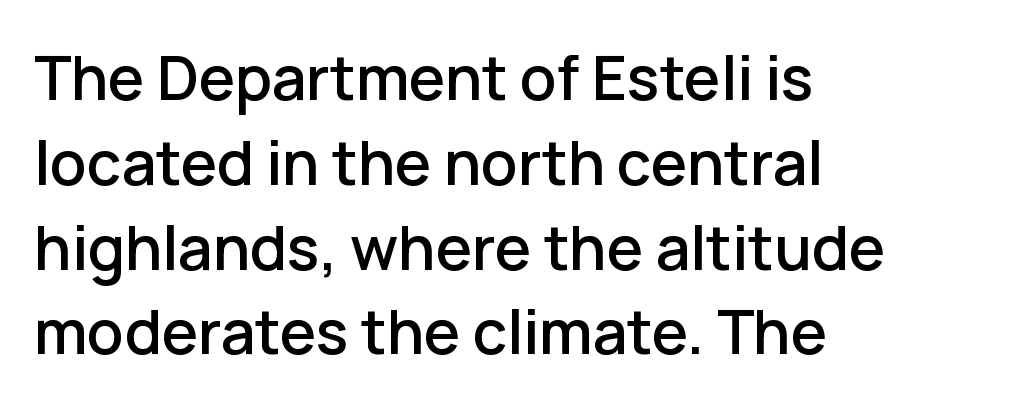
Line starts are locked; line ends wander. Leading matches the norm, producing a regular column. This is roman type, the default non-slanted kind. The glyphs are unaccompanied by any horizontal stroke below them. A typesetter would label this face a sans.
